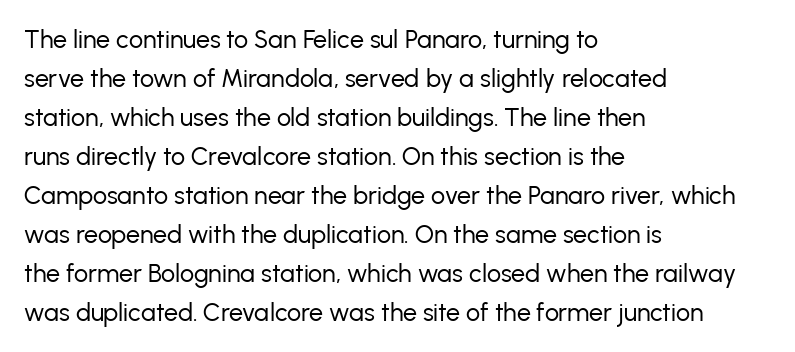
Q: Is the text bold? A: No.
Q: Is the text italic (slanted)? A: No, it is upright.
Q: Is the text underlined? A: No.
Q: How is the paragraph aligned? A: Left-aligned.
Q: Is the spacing between letters normal or unusually wide? A: Normal.
Q: Is the spacing between lines tight, normal or loose? A: Normal.
